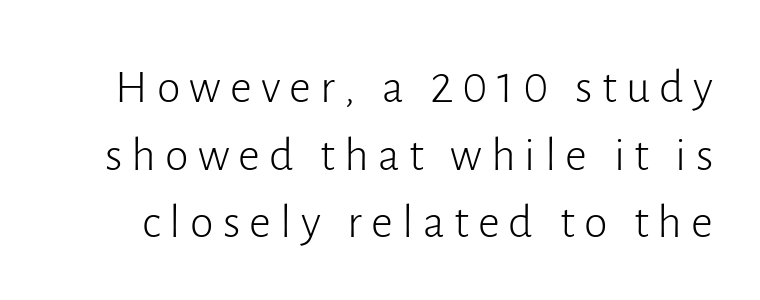
Ordinary non-slanted type is in use. A bare baseline throughout the passage. Bold? No — there's no thickening of the strokes. The rows are spaced the way most documents space them. The rendering uses natural spacing where letterforms have individual widths. The characters display no serif detailing; their extremities are plain.
